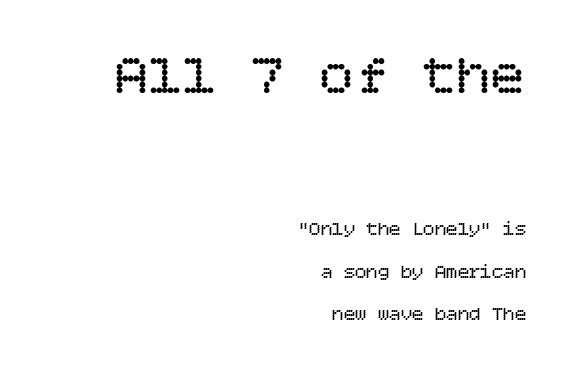
The image shows 57 px regular-weight type, upright; set right-aligned, loose line spacing (2.25x), normal letter spacing, not underlined; the first (top) block is 3.0x larger; low stroke contrast and a large x-height.
